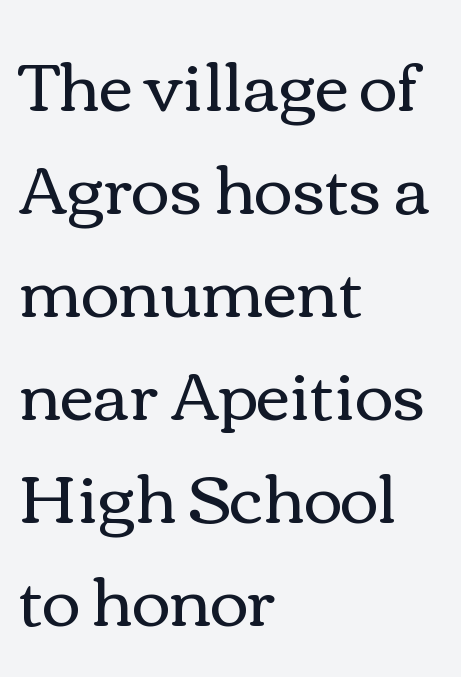
{"italic": "no", "bold": "no", "weight": "regular", "width": "wide", "x_height": "medium", "monospaced": "no", "underline": "no", "align": "left", "line_spacing": "normal", "line_spacing_ratio": 1.56, "letter_spacing": "normal", "letter_spacing_em": 0.0, "glyph_px": 66}
